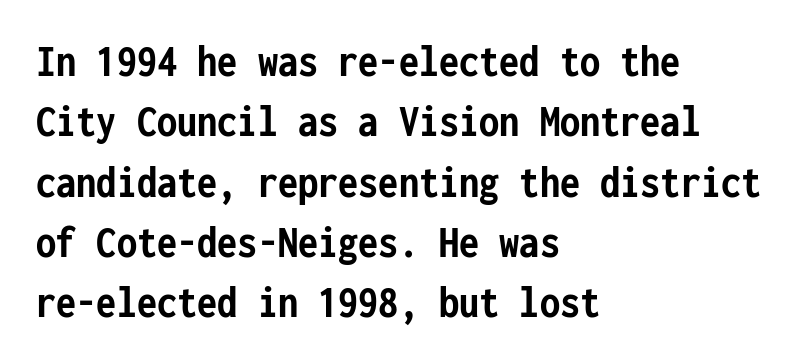
{"serif": "no", "italic": "no", "bold": "yes", "weight": "semibold", "width": "condensed", "stroke_contrast": "low", "x_height": "medium", "monospaced": "yes", "underline": "no", "align": "left", "line_spacing": "normal", "line_spacing_ratio": 1.31, "letter_spacing": "normal", "letter_spacing_em": 0.0, "glyph_px": 46}
